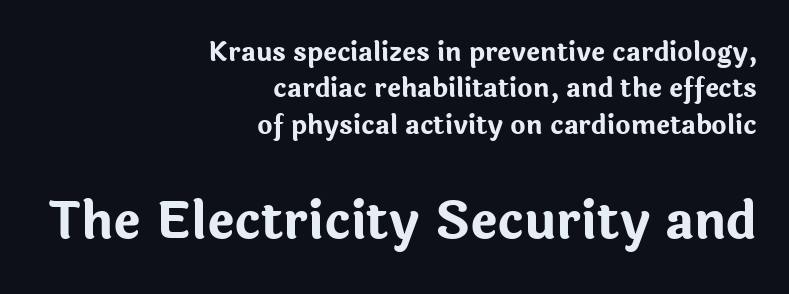
{"serif": "no", "italic": "no", "bold": "yes", "weight": "bold", "width": "normal", "stroke_contrast": "low", "x_height": "medium", "monospaced": "no", "underline": "no", "align": "right", "line_spacing": "normal", "line_spacing_ratio": 1.4, "letter_spacing": "normal", "letter_spacing_em": 0.0, "larger_block": "second", "size_ratio": 1.96, "glyph_px": 51}
